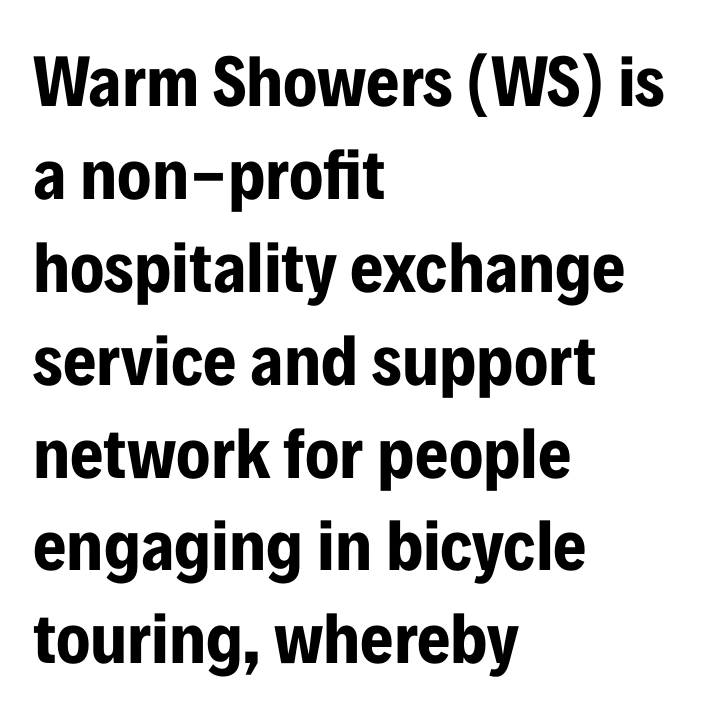
The image shows 72 px bold, condensed sans-serif type, upright; set left-aligned, normal line spacing (1.29x), normal letter spacing, not underlined; low stroke contrast and a medium x-height.
